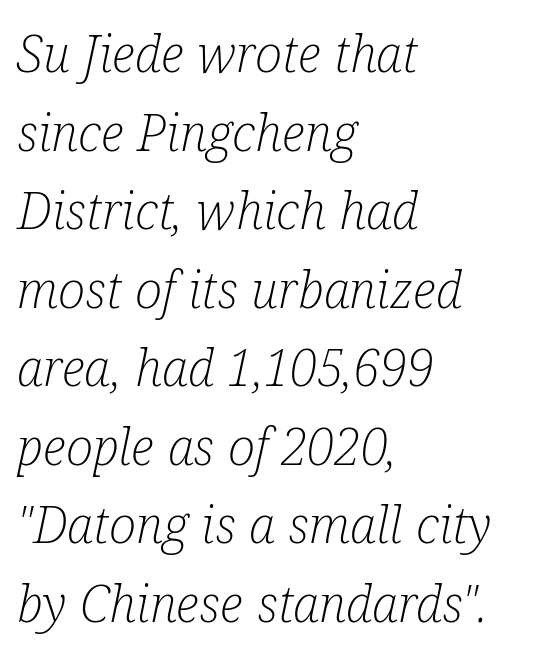
{"serif": "yes", "italic": "yes", "lean": "right", "slant_degrees": 12, "bold": "no", "weight": "light", "width": "condensed", "stroke_contrast": "low", "x_height": "medium", "monospaced": "no", "underline": "no", "align": "left", "line_spacing": "normal", "line_spacing_ratio": 1.54, "letter_spacing": "normal", "letter_spacing_em": 0.0, "glyph_px": 51}
